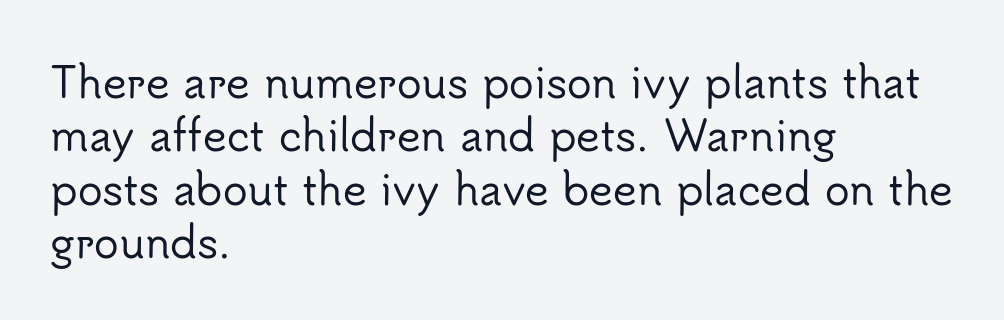
Q: Is the text italic (slanted)? A: No, it is upright.
Q: Is the typeface a serif or a sans-serif typeface? A: Sans-serif.
Q: Is the text underlined? A: No.
Q: How is the paragraph aligned? A: Left-aligned.
Q: Is the spacing between letters normal or unusually wide? A: Normal.
Q: Is the spacing between lines tight, normal or loose? A: Normal.
Q: Width (condensed, normal, or wide)? A: Normal.
Q: Stroke contrast? A: Low.
Q: x-height? A: Small.
Q: Monospaced? A: No.
